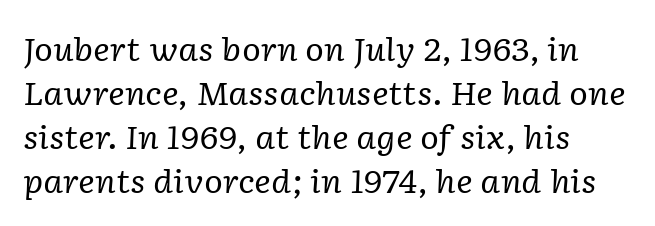
The image shows 32 px regular-weight serif type, italic (leaning right); set left-aligned, normal line spacing (1.37x), normal letter spacing, not underlined; low stroke contrast and a medium x-height.
